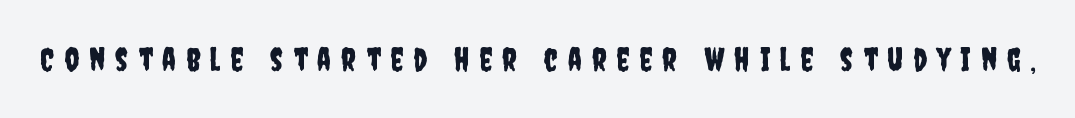
{"serif": "no", "italic": "no", "width": "condensed", "stroke_contrast": "low", "x_height": "large", "monospaced": "no", "underline": "no", "letter_spacing": "wide", "letter_spacing_em": 0.31, "glyph_px": 32}
